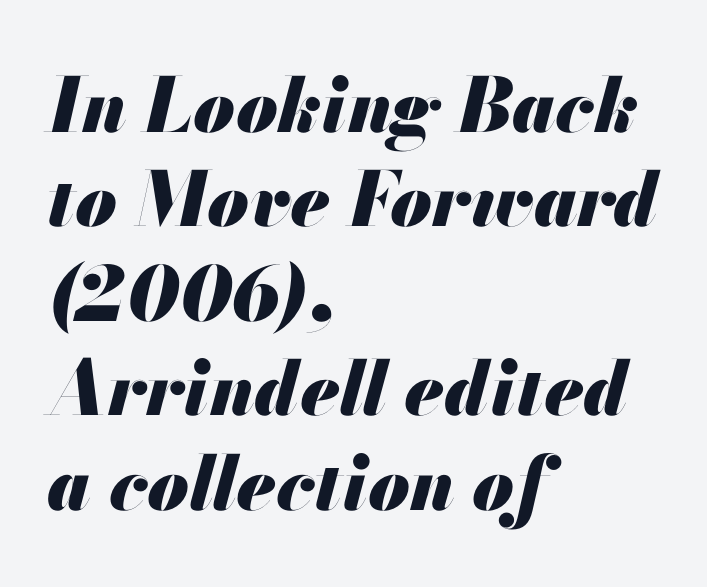
Characters are canted at an angle relative to the baseline's perpendicular. Notice how thick the strokes are: this is what a full bold looks like. This rendering leaves character spacing at its baseline value. The block of text has a typical density, with ordinary space between rows.
